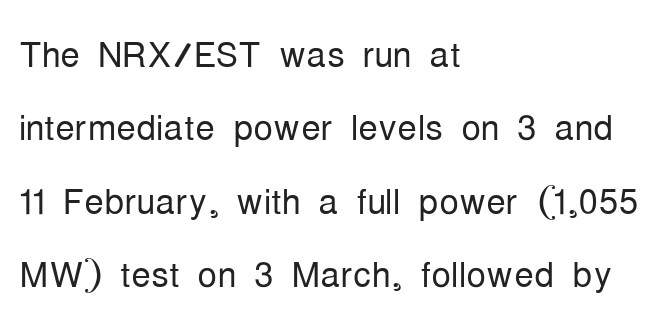
The image shows 49 px light, condensed sans-serif type, upright; set left-aligned, normal line spacing (1.5x), normal letter spacing, not underlined; low stroke contrast and a medium x-height.
